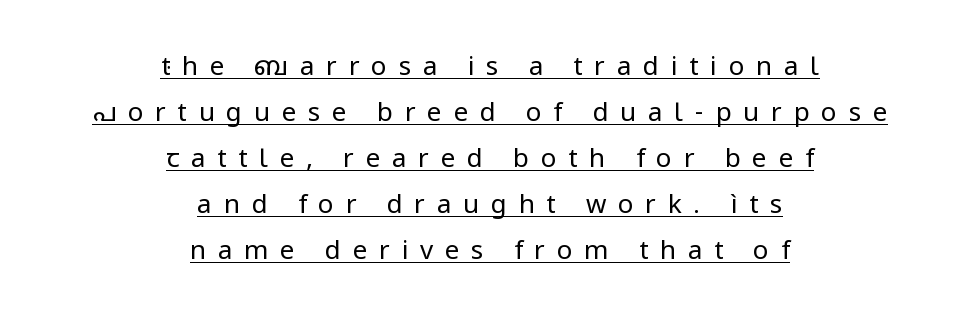
Q: Is the text bold? A: No.
Q: Is the text italic (slanted)? A: No, it is upright.
Q: Is the text underlined? A: Yes.
Q: How is the paragraph aligned? A: Centered.
Q: Is the spacing between letters normal or unusually wide? A: Unusually wide.
